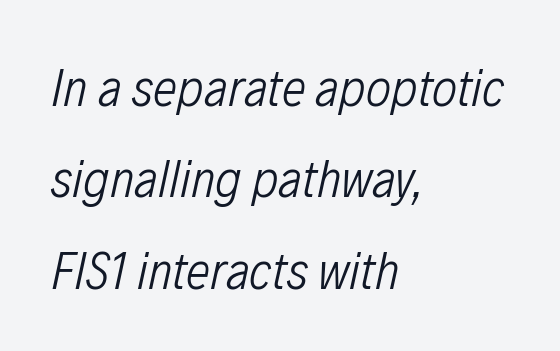
The image shows 54 px light, condensed type, italic (leaning right); set left-aligned, normal line spacing (1.69x), normal letter spacing, not underlined; low stroke contrast and a medium x-height.
